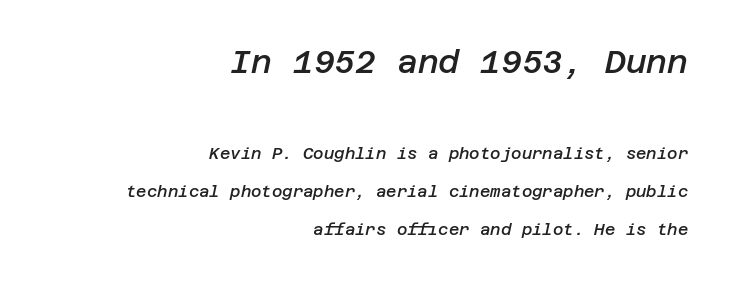
{"italic": "yes", "lean": "right", "slant_degrees": 12, "bold": "semi", "weight": "semibold", "width": "normal", "stroke_contrast": "low", "x_height": "large", "underline": "no", "align": "right", "line_spacing": "loose", "line_spacing_ratio": 2.37, "letter_spacing": "normal", "letter_spacing_em": 0.0, "larger_block": "first", "size_ratio": 2.0, "glyph_px": 32}
